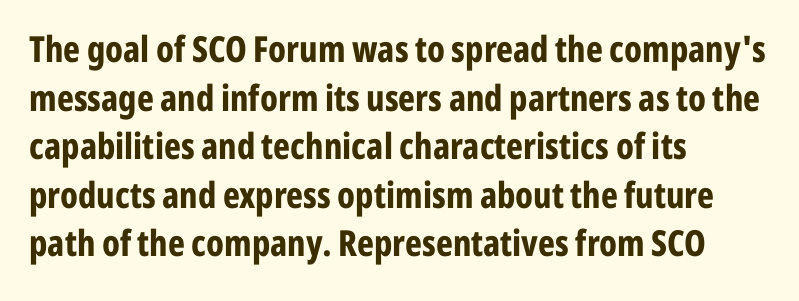
Unlike italic type, these characters show no tilt at all. Stroke terminals: plain, sans-serif. How are the letters spaced? Ordinarily, with no added tracking. Anything drawn beneath the words? Only blank space.
